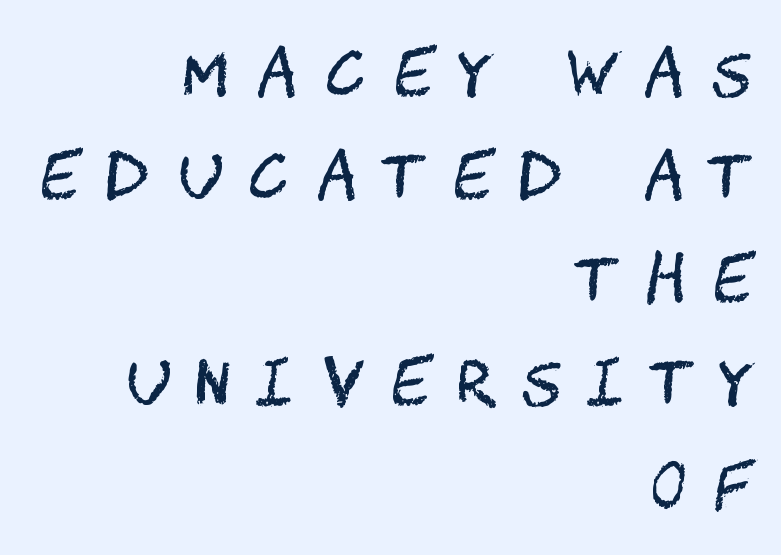
The axis of the letterforms is exactly vertical. Rows of type keep a routine distance in the vertical direction. The rendering anchors every line to the right-hand side. Nothing sits at the stroke ends, so this counts as sans-serif. No extra ink here — the face is not bold. The foot of each line stays bare and open.
